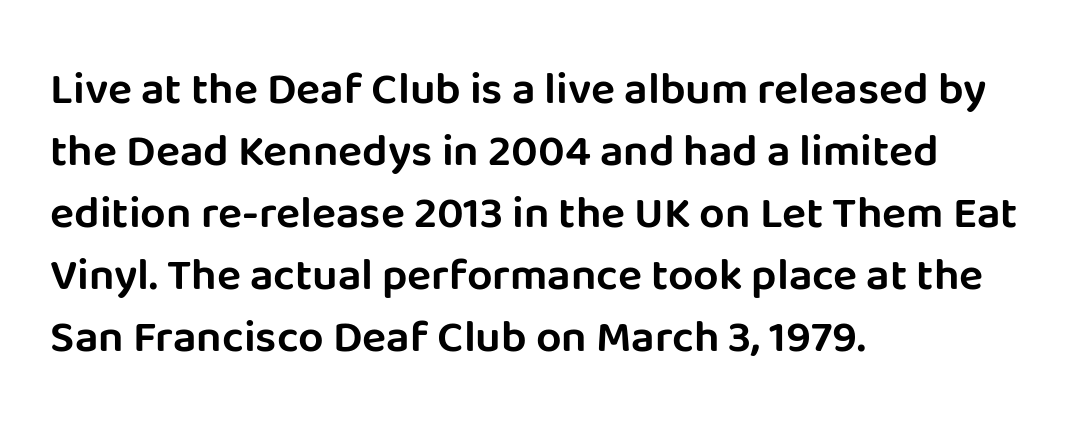
The image shows 45 px sans-serif type, upright; set left-aligned, normal line spacing (1.38x), normal letter spacing, not underlined; low stroke contrast and a large x-height.
